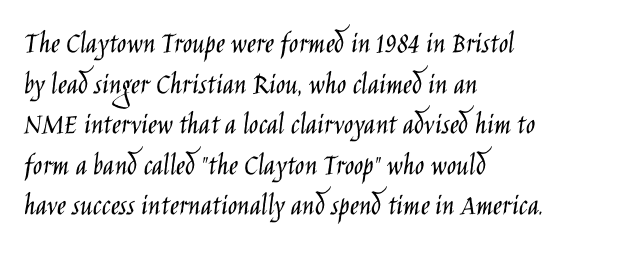
Spacing verdict: proportional, widths tailored to each character. Nobody touched the tracking dial on this one. Horizontal bands of white between lines are of average thickness. The font family rendered here belongs to the sans-serif group.
